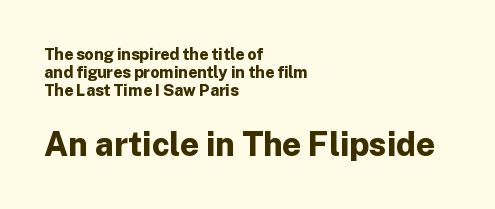
A student would call this left alignment; a typographer would say flush left, rag right. Ordinary non-slanted type is in use. The leading is snug, giving the passage a crowded texture. Here the glyphs are tracked normally, forming tight word shapes.
